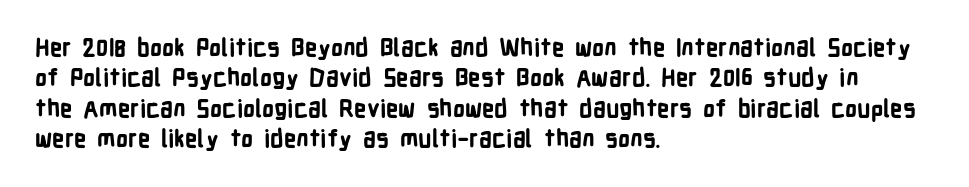
{"italic": "no", "bold": "yes", "underline": "no", "align": "left", "line_spacing": "normal", "line_spacing_ratio": 1.27, "letter_spacing": "normal", "letter_spacing_em": 0.0, "glyph_px": 24}
